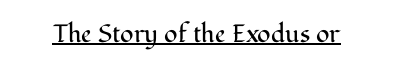
The letterforms sit at book weight or below. Posture: upright roman. Here the glyphs are tracked normally, forming tight word shapes. The words here are underlined.
